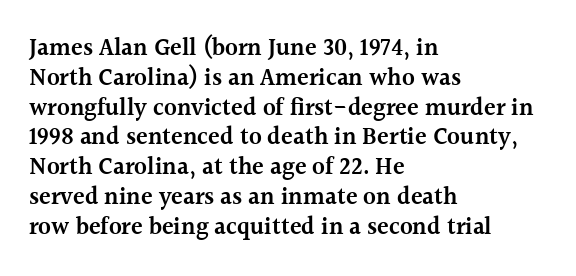
{"italic": "no", "bold": "semi", "underline": "no", "align": "left", "line_spacing_ratio": 1.24, "letter_spacing": "normal", "letter_spacing_em": 0.0, "glyph_px": 24}
